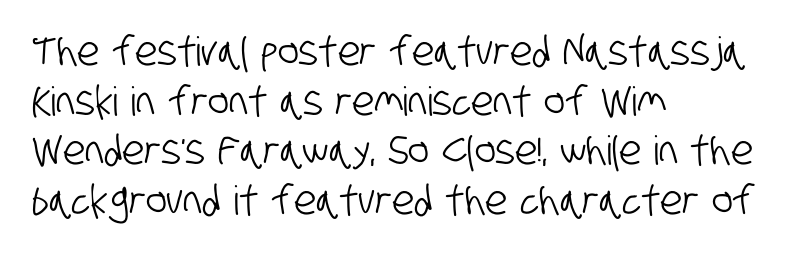
The string is rendered with underlining switched off. Line starts are locked; line ends wander. Note: no serifs on the glyphs. Characters follow at the spacing the type designer built in. Proportional: the letters do not fall into vertical columns.
